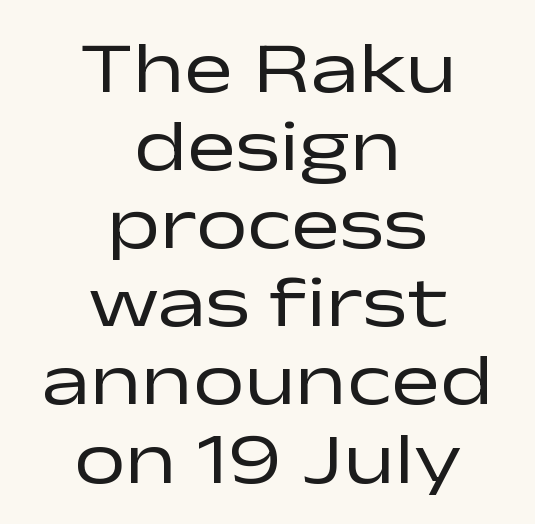
Q: Is the text bold? A: No.
Q: Is the text italic (slanted)? A: No, it is upright.
Q: Is the typeface a serif or a sans-serif typeface? A: Sans-serif.
Q: Is the text underlined? A: No.
Q: How is the paragraph aligned? A: Centered.
Q: Is the spacing between letters normal or unusually wide? A: Normal.
Q: Is the spacing between lines tight, normal or loose? A: Tight.
Q: Width (condensed, normal, or wide)? A: Wide.
Q: Stroke contrast? A: Low.
Q: x-height? A: Medium.
Q: Monospaced? A: No.
